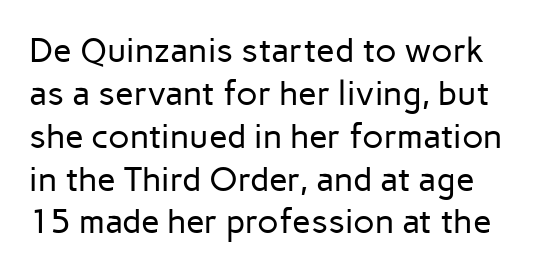
This sample has the flowing, uneven cadence of proportional lettering. The font family rendered here belongs to the sans-serif group. If you drew a line through each stem, it would be perfectly vertical. Vertically, the passage feels balanced, rows spaced as you'd expect. Unmarked baselines from the first word to the last.
